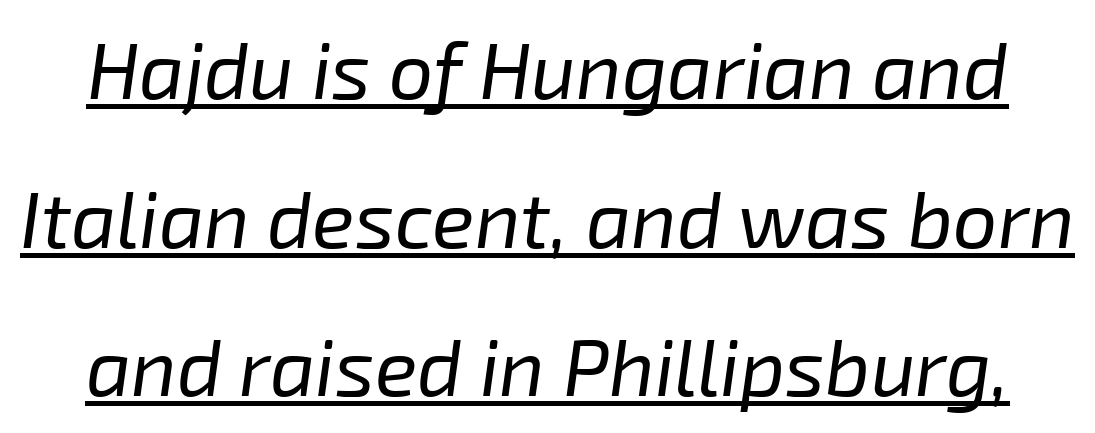
The image shows 79 px regular-weight type, italic (leaning right); set line spacing 1.88x, normal letter spacing, underlined; low stroke contrast and a medium x-height.
